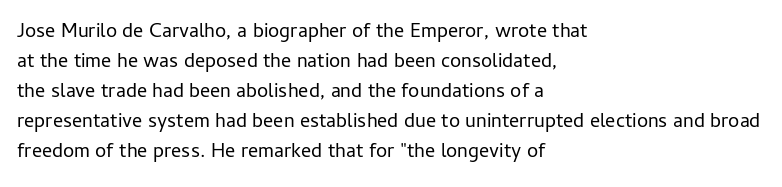
The face looks like a standard text weight, possibly lighter. A normal amount of white space separates one row of letters from the next. Line beginnings align vertically; line endings do not. The horizontal fit of the characters is conventional and even. The passage shown is not underscored anywhere.
